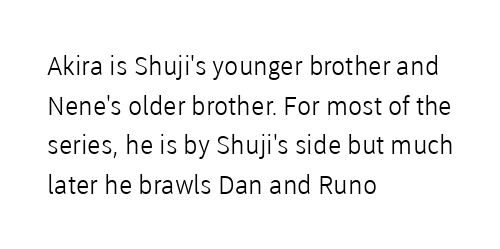
Q: Is the text bold? A: No.
Q: Is the text italic (slanted)? A: No, it is upright.
Q: Is the text underlined? A: No.
Q: How is the paragraph aligned? A: Left-aligned.
Q: Is the spacing between letters normal or unusually wide? A: Normal.
Q: Is the spacing between lines tight, normal or loose? A: Normal.
